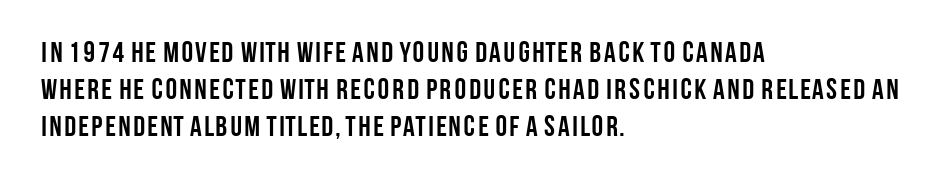
These lines are rendered in a variable-pitch font. The passage shown has conventional tracking throughout. Set as a true bold cut, around the 700 mark. The string is rendered with underlining switched off. This sample uses a sans-serif face.
